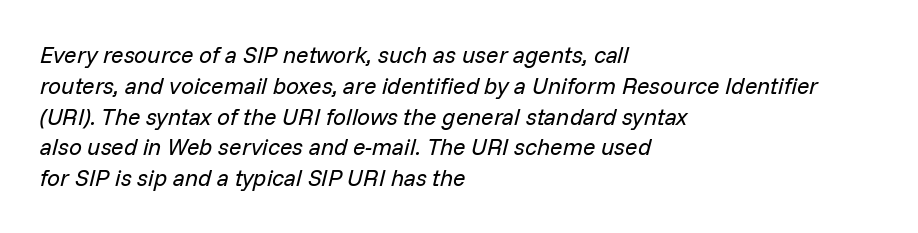
Underlining? Definitely not there. The axis of the letterforms is tilted away from vertical. On a weight scale, this lands at 450 or below. What stands out about the letter spacing? Nothing — it is the standard amount.
